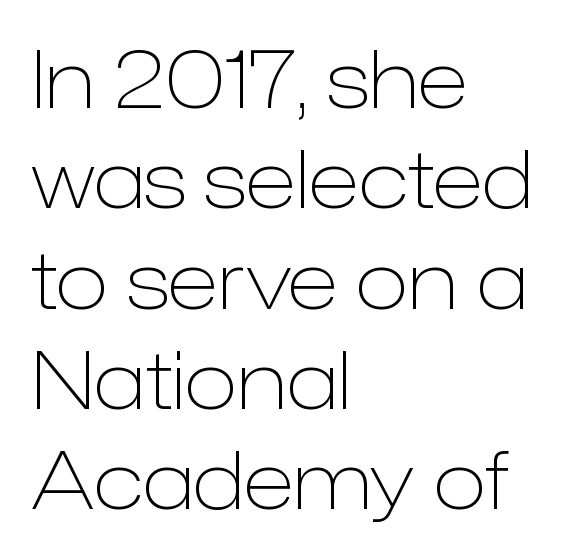
{"serif": "no", "italic": "no", "bold": "no", "weight": "light", "width": "normal", "stroke_contrast": "low", "x_height": "medium", "monospaced": "no", "underline": "no", "align": "left", "line_spacing": "normal", "line_spacing_ratio": 1.27, "letter_spacing": "normal", "letter_spacing_em": 0.0, "glyph_px": 79}
